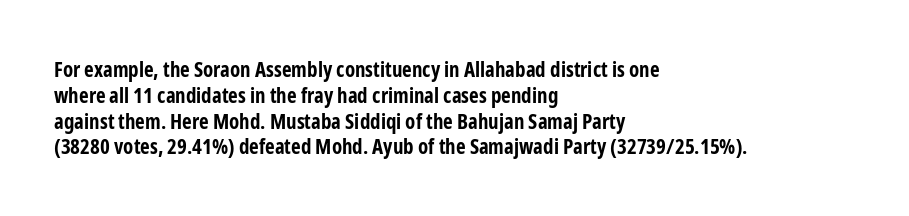
Q: Is the text bold? A: Yes.
Q: Is the text italic (slanted)? A: No, it is upright.
Q: Is the text underlined? A: No.
Q: How is the paragraph aligned? A: Left-aligned.
Q: Is the spacing between letters normal or unusually wide? A: Normal.
